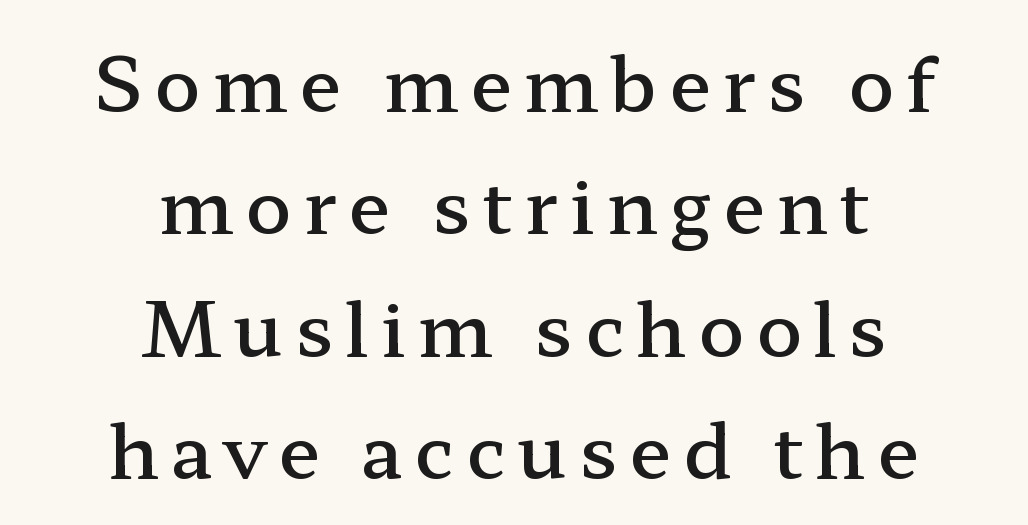
Q: Is the text bold? A: Semi-bold.
Q: Is the text italic (slanted)? A: No, it is upright.
Q: Is the typeface a serif or a sans-serif typeface? A: Serif.
Q: Is the text underlined? A: No.
Q: How is the paragraph aligned? A: Centered.
Q: Is the spacing between lines tight, normal or loose? A: Normal.
Q: Width (condensed, normal, or wide)? A: Wide.
Q: Stroke contrast? A: Low.
Q: x-height? A: Medium.
Q: Monospaced? A: No.
